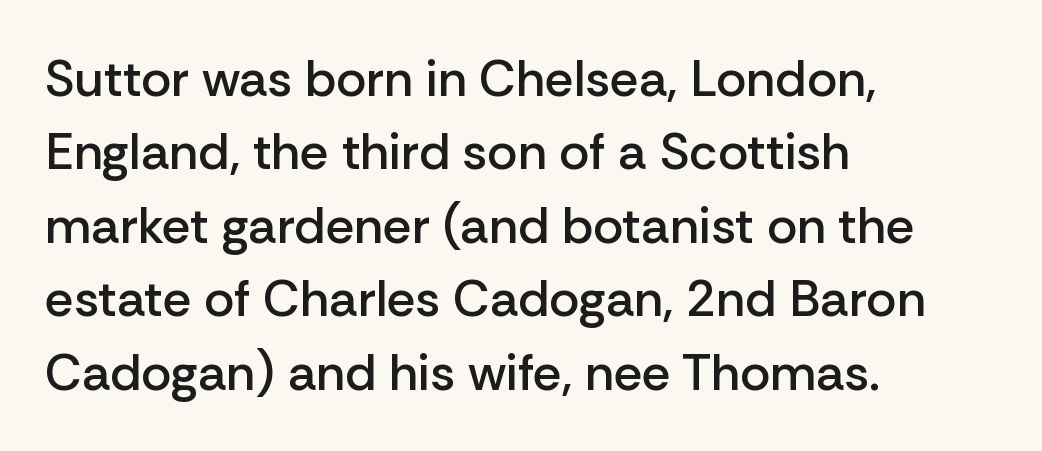
The image shows 51 px semibold sans-serif type, upright; set left-aligned, normal line spacing (1.44x), normal letter spacing, not underlined; low stroke contrast and a medium x-height.
